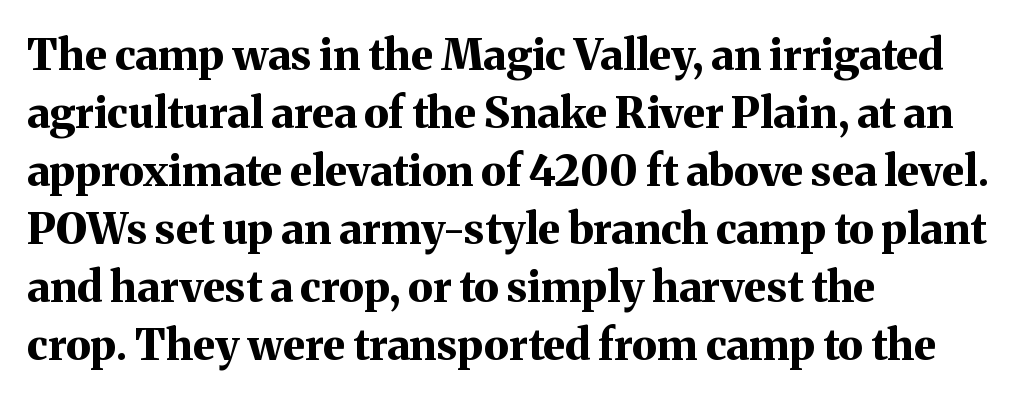
Q: Is the text bold? A: Yes.
Q: Is the text italic (slanted)? A: No, it is upright.
Q: Is the typeface a serif or a sans-serif typeface? A: Serif.
Q: Is the text underlined? A: No.
Q: How is the paragraph aligned? A: Left-aligned.
Q: Is the spacing between letters normal or unusually wide? A: Normal.
Q: Is the spacing between lines tight, normal or loose? A: Normal.
Q: Width (condensed, normal, or wide)? A: Normal.
Q: Stroke contrast? A: Medium.
Q: x-height? A: Medium.
Q: Monospaced? A: No.
